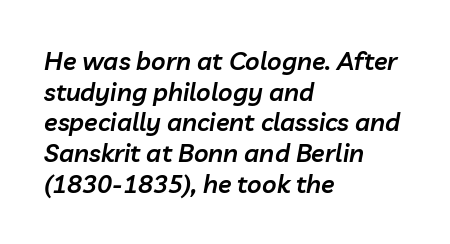
{"italic": "yes", "lean": "right", "slant_degrees": 10, "bold": "semi", "underline": "no", "align": "left", "line_spacing_ratio": 1.23, "letter_spacing": "normal", "letter_spacing_em": 0.0, "glyph_px": 25}
